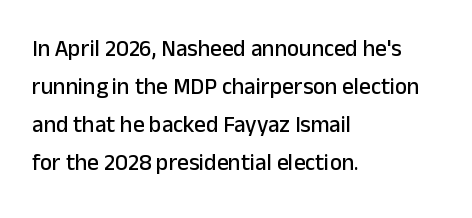
The image shows 23 px text type, upright; set left-aligned, normal line spacing (1.65x), normal letter spacing, not underlined.
